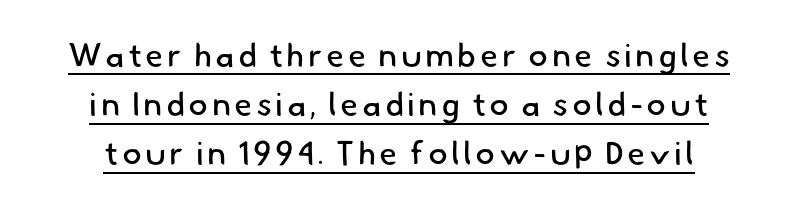
Notice how descenders clear the ascenders below comfortably — that's standard leading. The lettering is marked with a stroke running underneath it. Weight class: somewhere from thin through regular. These lines are rendered in a variable-pitch font. Stroke terminals: plain, sans-serif.
